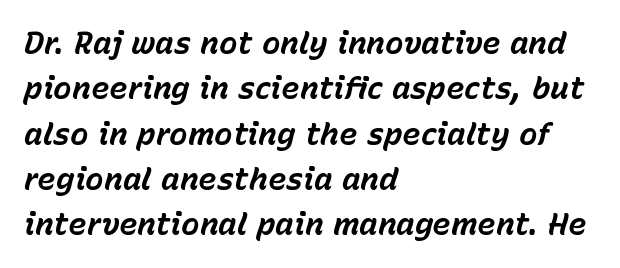
{"italic": "yes", "lean": "right", "slant_degrees": 15, "bold": "yes", "weight": "bold", "width": "normal", "stroke_contrast": "low", "x_height": "medium", "monospaced": "no", "underline": "no", "align": "left", "line_spacing": "normal", "line_spacing_ratio": 1.46, "letter_spacing": "normal", "letter_spacing_em": 0.0, "glyph_px": 31}
